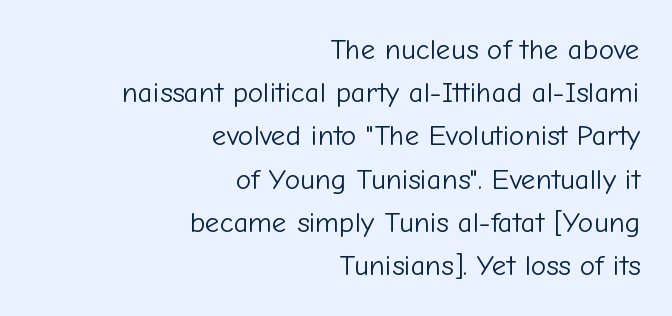
The image shows 29 px light sans-serif type, upright; set right-aligned, normal line spacing (1.49x), normal letter spacing, not underlined; low stroke contrast and a medium x-height.
